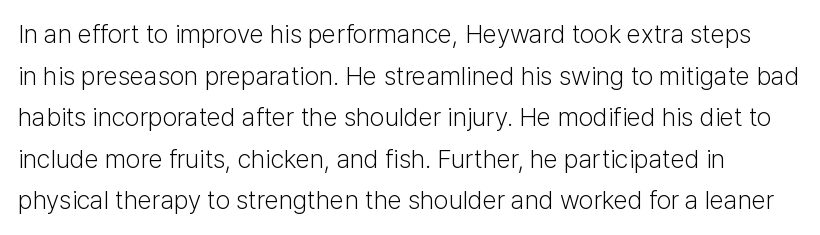
{"italic": "no", "bold": "no", "underline": "no", "line_spacing": "normal", "line_spacing_ratio": 1.6, "letter_spacing": "normal", "letter_spacing_em": 0.0, "glyph_px": 26}
